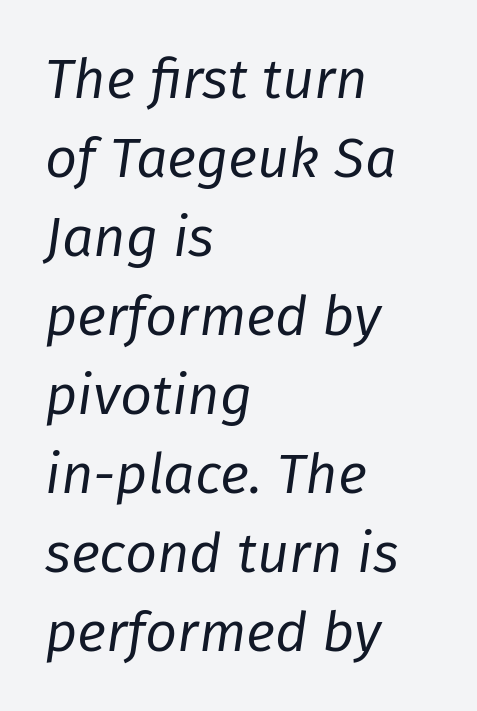
Left-aligned paragraph, ragged on the right. The horizontal fit of the characters is conventional and even. Each new line begins a customary step beneath the previous one. Each letter keeps its own natural width here, so spacing adapts to shape.
